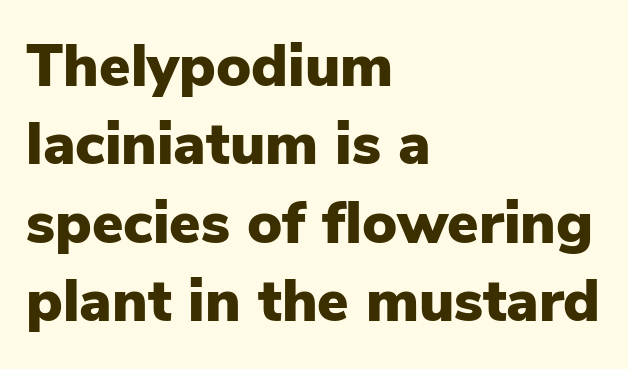
The image shows 59 px heavy sans-serif type, upright; set left-aligned, normal line spacing (1.33x), normal letter spacing, not underlined; low stroke contrast and a medium x-height.
